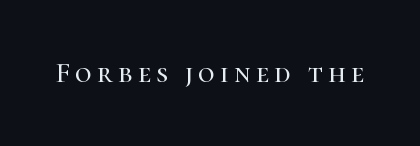
The image shows 29 px serif type, upright; set not underlined; high stroke contrast and a medium x-height.
